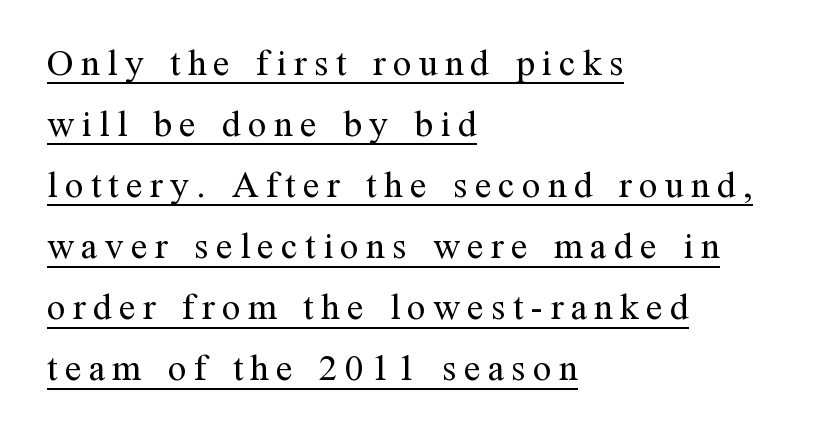
A typesetter would call this leading conventional body-copy spacing. Tracking value appears strongly positive — letters spread wide. The face used here appears with an underline applied. A roman cut, with each character standing at attention. The paragraph shown leans on its left margin. The font is comparable to plain body text, perhaps lighter.
